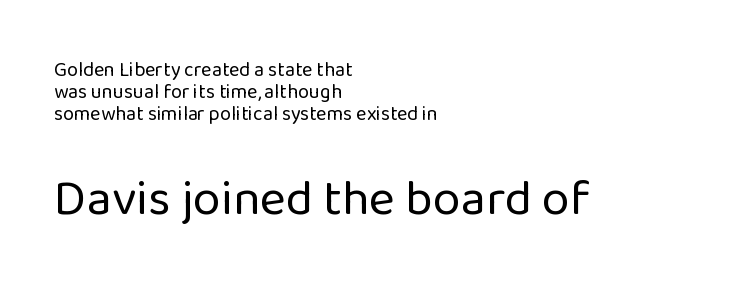
The image shows 50 px regular-weight sans-serif type, upright; set left-aligned, tight line spacing (1.1x), normal letter spacing, not underlined; the second (bottom) block is 2.5x larger; low stroke contrast and a medium x-height.
